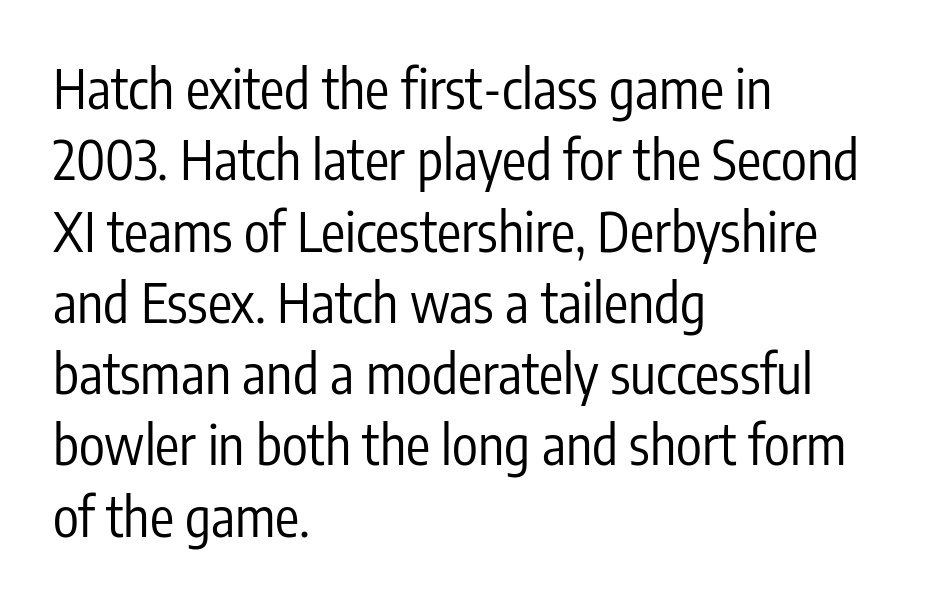
{"serif": "no", "italic": "no", "bold": "no", "weight": "regular", "width": "condensed", "stroke_contrast": "low", "x_height": "medium", "monospaced": "no", "underline": "no", "align": "left", "line_spacing": "normal", "line_spacing_ratio": 1.32, "letter_spacing": "normal", "letter_spacing_em": 0.0, "glyph_px": 54}
